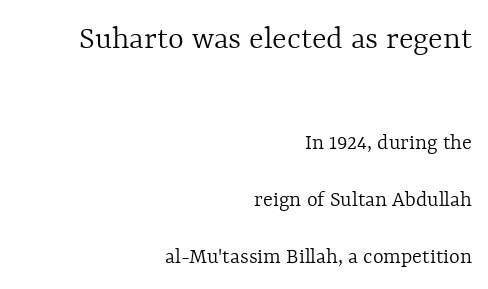
{"italic": "no", "bold": "no", "weight": "light", "width": "normal", "x_height": "medium", "monospaced": "no", "underline": "no", "align": "right", "line_spacing": "loose", "line_spacing_ratio": 2.47, "letter_spacing": "normal", "letter_spacing_em": 0.0, "larger_block": "first", "size_ratio": 1.48, "glyph_px": 34}
